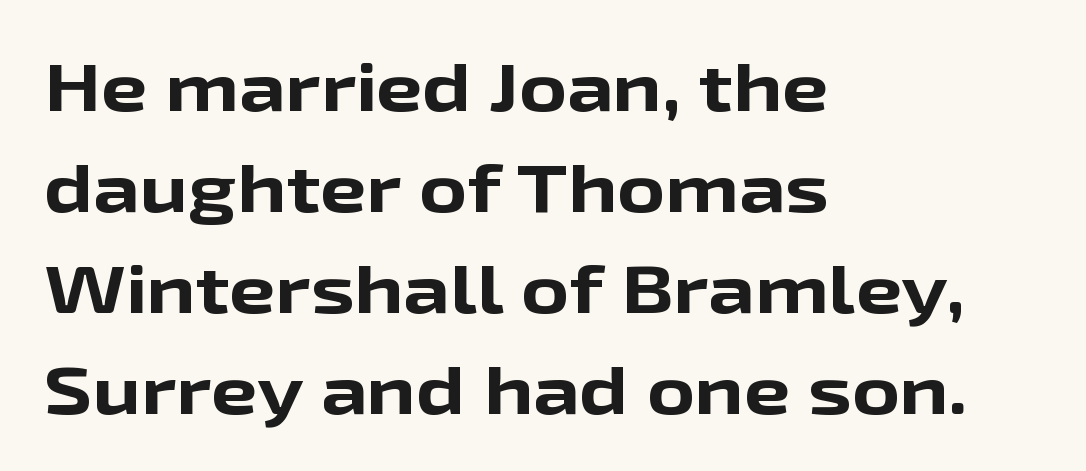
Q: Is the text bold? A: Yes.
Q: Is the text italic (slanted)? A: No, it is upright.
Q: Is the typeface a serif or a sans-serif typeface? A: Sans-serif.
Q: Is the text underlined? A: No.
Q: How is the paragraph aligned? A: Left-aligned.
Q: Is the spacing between letters normal or unusually wide? A: Normal.
Q: Is the spacing between lines tight, normal or loose? A: Normal.
Q: Width (condensed, normal, or wide)? A: Wide.
Q: Stroke contrast? A: Low.
Q: x-height? A: Medium.
Q: Monospaced? A: No.
